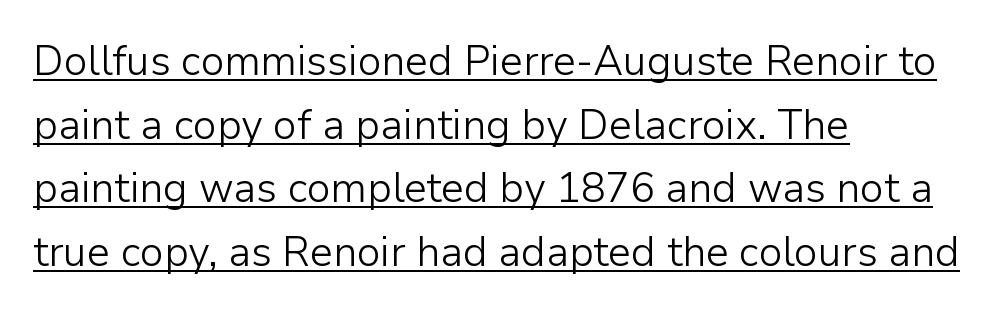
The image shows 41 px light sans-serif type, upright; set left-aligned, normal line spacing (1.55x), normal letter spacing, underlined; low stroke contrast and a medium x-height.
